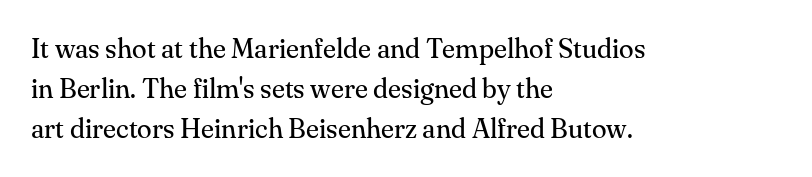
Q: Is the text bold? A: No.
Q: Is the text italic (slanted)? A: No, it is upright.
Q: Is the text underlined? A: No.
Q: How is the paragraph aligned? A: Left-aligned.
Q: Is the spacing between letters normal or unusually wide? A: Normal.
Q: Is the spacing between lines tight, normal or loose? A: Normal.
